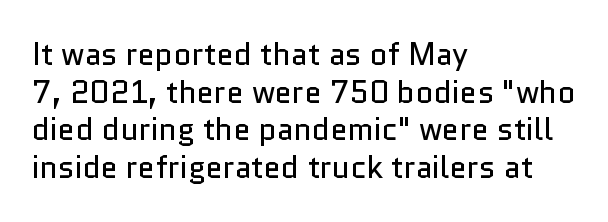
Q: Is the text bold? A: No.
Q: Is the text italic (slanted)? A: No, it is upright.
Q: Is the typeface a serif or a sans-serif typeface? A: Sans-serif.
Q: Is the text underlined? A: No.
Q: How is the paragraph aligned? A: Left-aligned.
Q: Is the spacing between letters normal or unusually wide? A: Normal.
Q: Width (condensed, normal, or wide)? A: Normal.
Q: Stroke contrast? A: Low.
Q: x-height? A: Medium.
Q: Monospaced? A: No.
